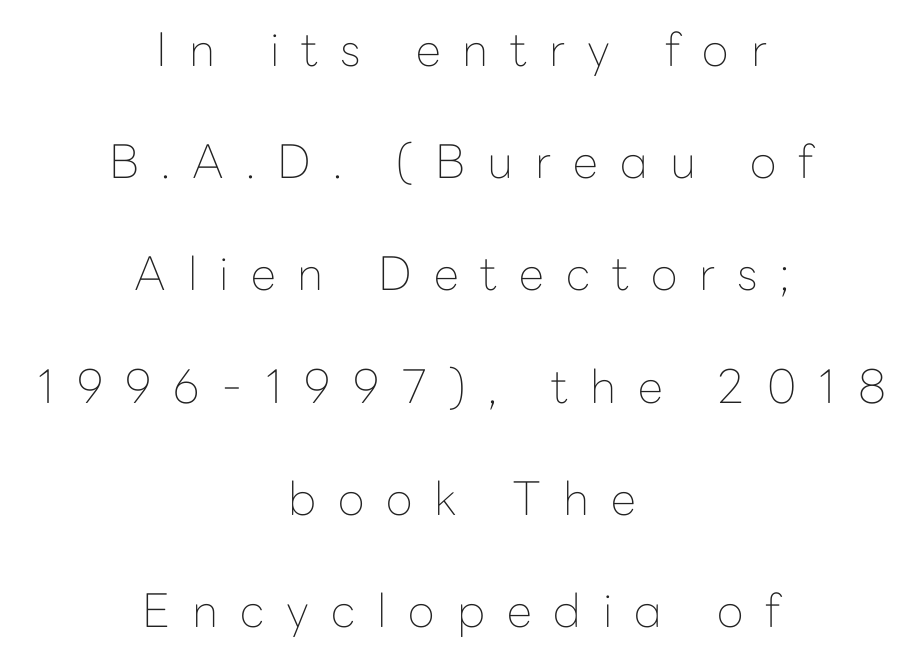
{"serif": "no", "italic": "no", "bold": "no", "weight": "thin", "width": "normal", "stroke_contrast": "low", "x_height": "medium", "monospaced": "no", "underline": "no", "align": "center", "line_spacing": "loose", "line_spacing_ratio": 2.44, "letter_spacing": "wide", "letter_spacing_em": 0.48, "glyph_px": 46}
